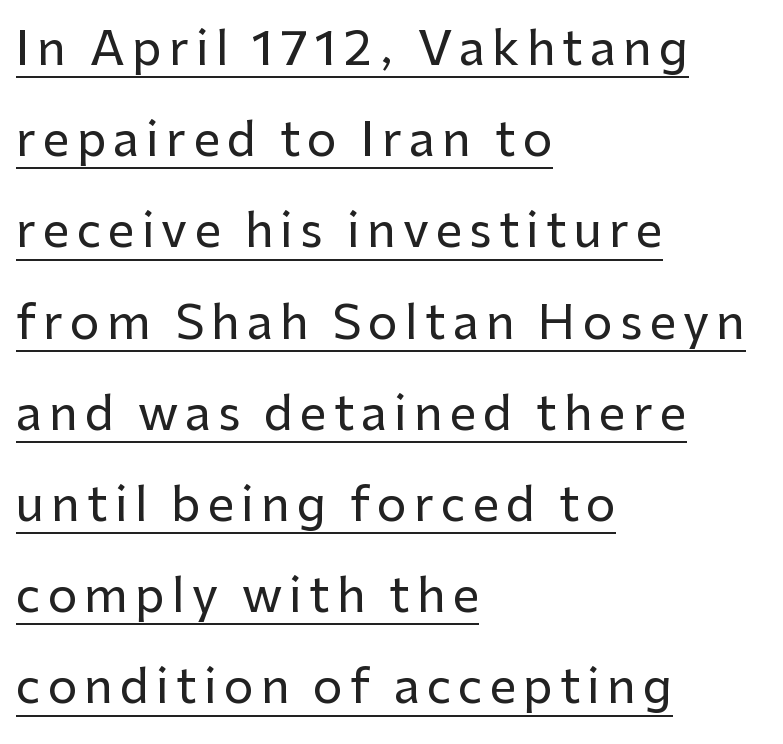
The image shows 47 px sans-serif type, upright; set left-aligned, loose line spacing (1.94x), underlined; low stroke contrast and a medium x-height.
